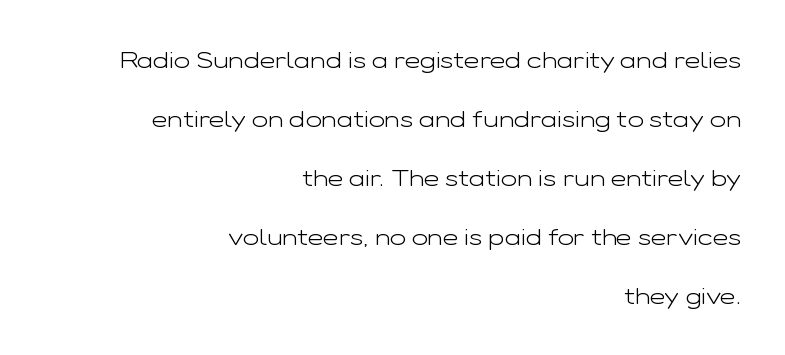
{"italic": "no", "bold": "no", "underline": "no", "align": "right", "line_spacing": "loose", "line_spacing_ratio": 2.46, "letter_spacing": "normal", "letter_spacing_em": 0.0, "glyph_px": 24}
